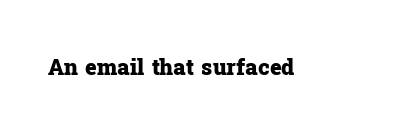
{"italic": "no", "bold": "yes", "underline": "no", "letter_spacing": "normal", "letter_spacing_em": 0.0, "glyph_px": 22}
